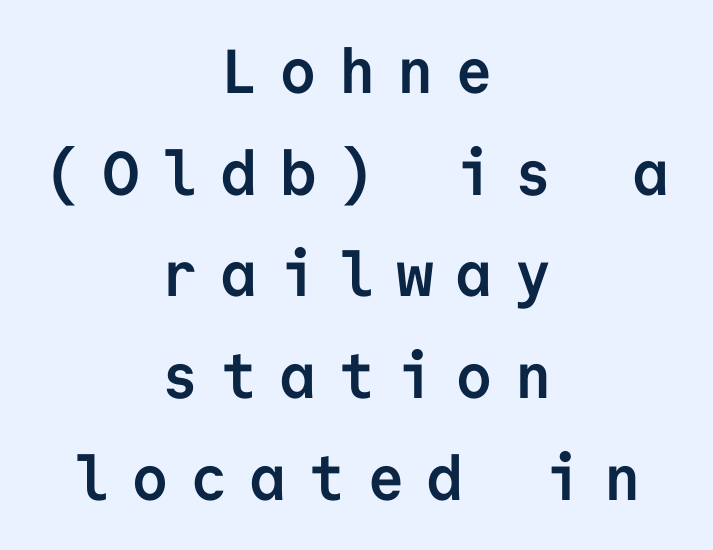
A bare baseline throughout the passage. This is roman type, the default non-slanted kind. Examine the stroke ends and you'll find no serifs. The horizontal fit of the characters is loose and conspicuously gappy. Notice how descenders clear the ascenders below comfortably — that's standard leading. Every character here occupies the same horizontal width, giving the sample a typewriter-like rhythm.
